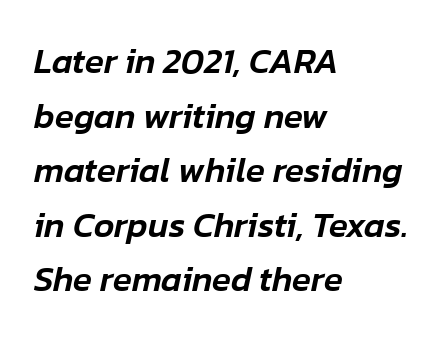
{"italic": "yes", "lean": "right", "slant_degrees": 12, "width": "normal", "stroke_contrast": "low", "x_height": "medium", "monospaced": "no", "underline": "no", "align": "left", "line_spacing": "normal", "line_spacing_ratio": 1.56, "letter_spacing": "normal", "letter_spacing_em": 0.0, "glyph_px": 35}
